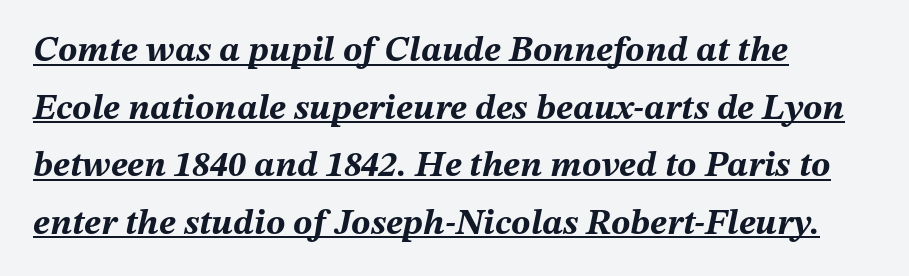
Q: Is the text bold? A: Yes.
Q: Is the text italic (slanted)? A: Yes, it leans right by about 12 degrees.
Q: Is the text underlined? A: Yes.
Q: How is the paragraph aligned? A: Left-aligned.
Q: Is the spacing between letters normal or unusually wide? A: Normal.
Q: Is the spacing between lines tight, normal or loose? A: Normal.
Q: Width (condensed, normal, or wide)? A: Normal.
Q: Stroke contrast? A: Medium.
Q: x-height? A: Medium.
Q: Monospaced? A: No.
